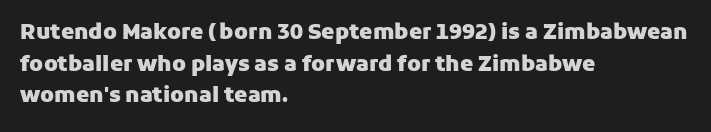
{"italic": "no", "bold": "yes", "underline": "no", "align": "left", "line_spacing": "normal", "line_spacing_ratio": 1.51, "letter_spacing": "normal", "letter_spacing_em": 0.0, "glyph_px": 21}
